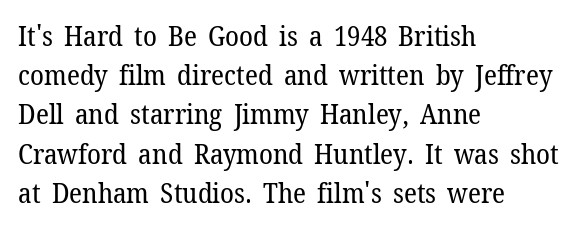
The image shows 28 px regular-weight serif type, upright; set left-aligned, normal line spacing (1.4x), normal letter spacing, not underlined; low stroke contrast and a medium x-height.
